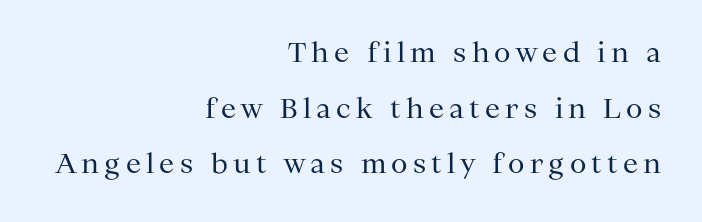
{"italic": "no", "bold": "no", "underline": "no", "align": "right", "line_spacing": "loose", "line_spacing_ratio": 2.06, "glyph_px": 27}
